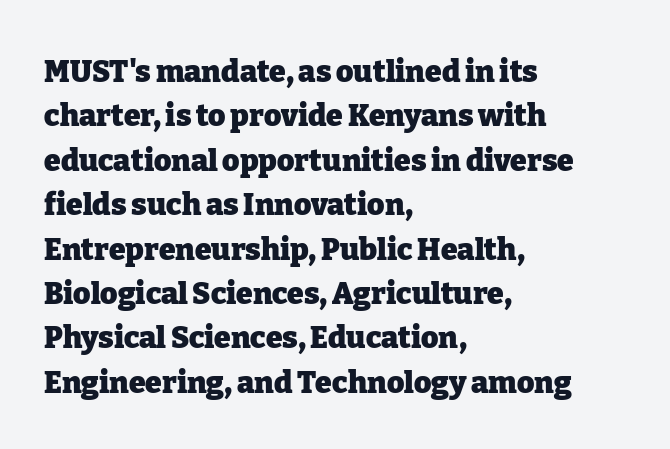
The image shows 30 px heavy serif type, upright; set left-aligned, normal line spacing (1.48x), normal letter spacing, not underlined; low stroke contrast and a medium x-height.
